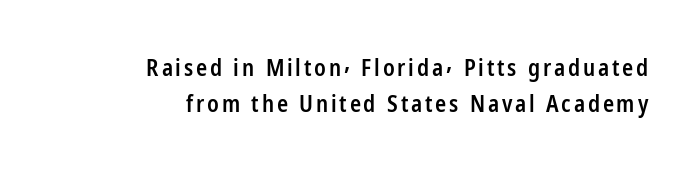
Q: Is the text bold? A: Semi-bold.
Q: Is the text italic (slanted)? A: No, it is upright.
Q: Is the text underlined? A: No.
Q: How is the paragraph aligned? A: Right-aligned.
Q: Is the spacing between lines tight, normal or loose? A: Normal.
